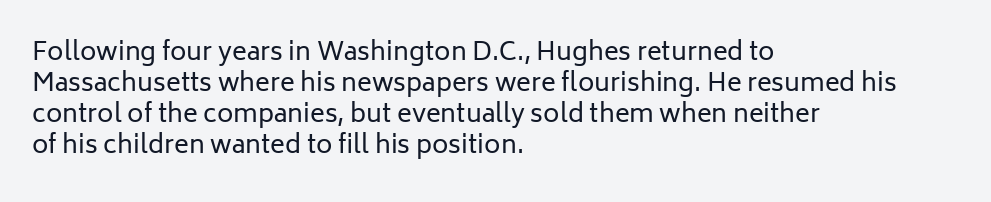
The image shows 25 px text type, upright; set left-aligned, line spacing 1.24x, normal letter spacing, not underlined.
